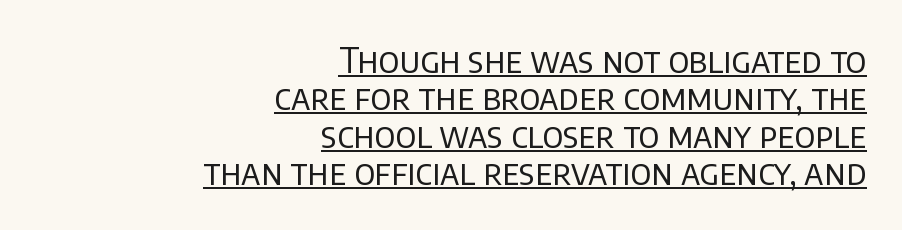
{"serif": "no", "italic": "no", "bold": "no", "weight": "regular", "width": "normal", "stroke_contrast": "low", "x_height": "large", "monospaced": "no", "underline": "yes", "align": "right", "line_spacing": "tight", "line_spacing_ratio": 1.07, "letter_spacing": "normal", "letter_spacing_em": 0.0, "glyph_px": 35}
